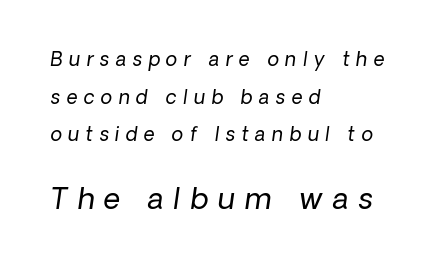
Successive baselines arrive slowly, with a big drop between each. Letter spacing: wide. A student would call this left alignment; a typographer would say flush left, rag right. Glance below the letters and you will spot only blank space. The passage shown is typed in a proportional face where columns would drift.
